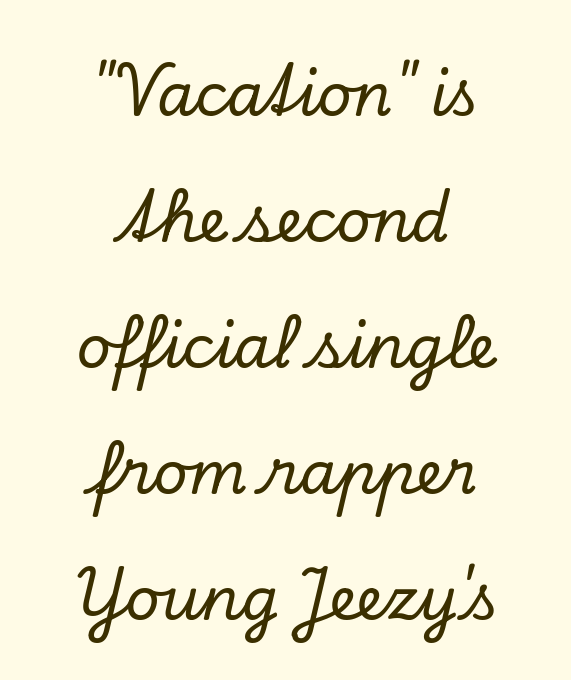
Q: Is the text italic (slanted)? A: Yes, it leans right by about 13 degrees.
Q: Is the typeface a serif or a sans-serif typeface? A: Serif.
Q: Is the text underlined? A: No.
Q: How is the paragraph aligned? A: Centered.
Q: Is the spacing between letters normal or unusually wide? A: Normal.
Q: Is the spacing between lines tight, normal or loose? A: Loose.
Q: Width (condensed, normal, or wide)? A: Normal.
Q: Stroke contrast? A: Low.
Q: x-height? A: Small.
Q: Monospaced? A: No.
